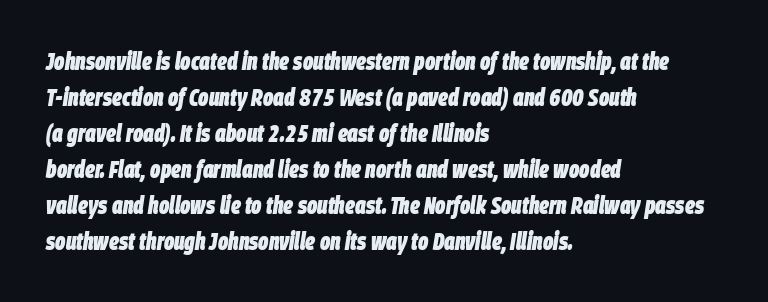
{"italic": "yes", "lean": "right", "slant_degrees": 9, "bold": "yes", "underline": "no", "align": "left", "line_spacing": "normal", "line_spacing_ratio": 1.5, "letter_spacing": "normal", "letter_spacing_em": 0.0, "glyph_px": 24}
